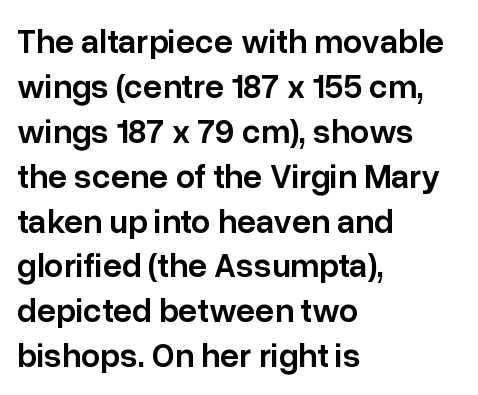
{"serif": "no", "italic": "no", "bold": "semi", "weight": "semibold", "width": "normal", "stroke_contrast": "low", "x_height": "medium", "monospaced": "no", "underline": "no", "align": "left", "line_spacing": "normal", "line_spacing_ratio": 1.32, "letter_spacing": "normal", "letter_spacing_em": 0.0, "glyph_px": 34}
